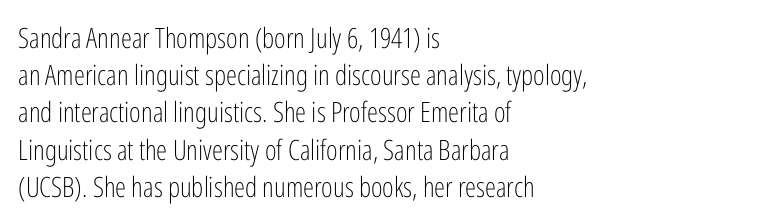
The image shows 28 px light, condensed sans-serif type, upright; set left-aligned, normal line spacing (1.33x), normal letter spacing, not underlined; low stroke contrast and a medium x-height.
